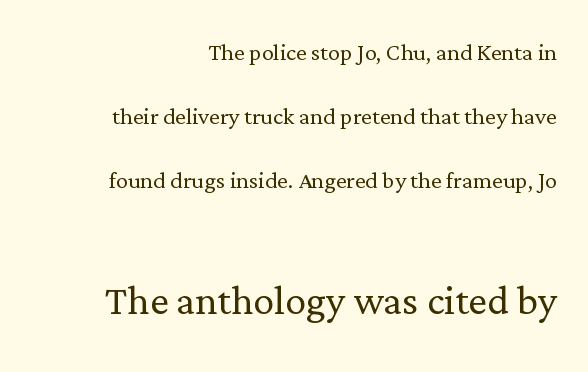
Varying glyph widths throughout — classic text-font behaviour. Letter spacing: default. The later block is typeset at a bigger size than the earlier block. Unlike a clean sans, this face finishes its strokes with serifs. This is not heavy type; no bold has been used.
